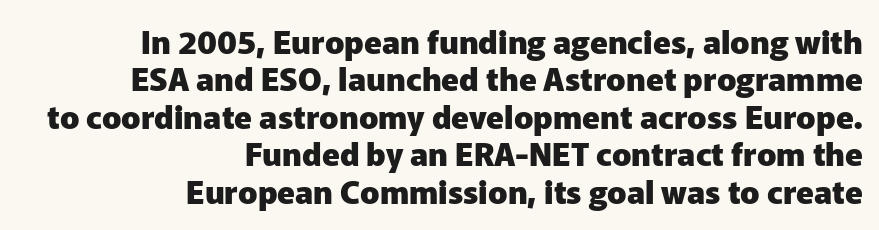
The image shows 32 px heavy sans-serif type, upright; set right-aligned, line spacing 1.17x, normal letter spacing, not underlined; low stroke contrast and a medium x-height.
